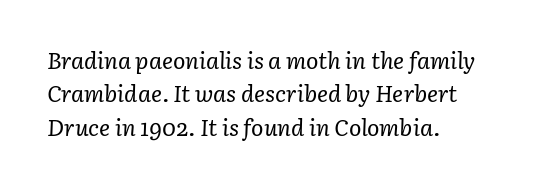
Q: Is the text bold? A: No.
Q: Is the text italic (slanted)? A: Yes, it leans right by about 3 degrees.
Q: Is the text underlined? A: No.
Q: How is the paragraph aligned? A: Left-aligned.
Q: Is the spacing between letters normal or unusually wide? A: Normal.
Q: Is the spacing between lines tight, normal or loose? A: Normal.
